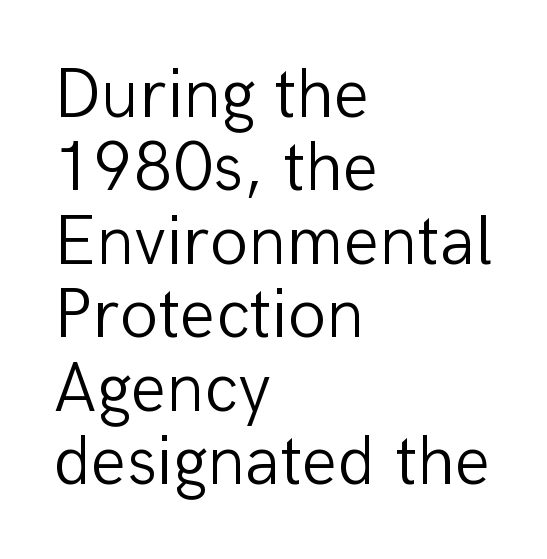
Q: Is the text bold? A: No.
Q: Is the text italic (slanted)? A: No, it is upright.
Q: Is the typeface a serif or a sans-serif typeface? A: Sans-serif.
Q: Is the text underlined? A: No.
Q: How is the paragraph aligned? A: Left-aligned.
Q: Is the spacing between letters normal or unusually wide? A: Normal.
Q: Is the spacing between lines tight, normal or loose? A: Tight.
Q: Width (condensed, normal, or wide)? A: Normal.
Q: Stroke contrast? A: Low.
Q: x-height? A: Medium.
Q: Monospaced? A: No.
